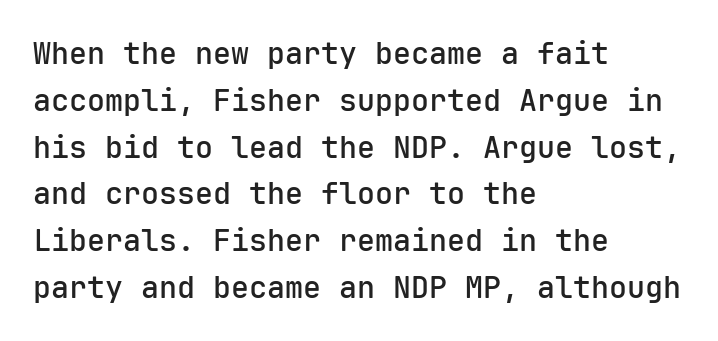
The image shows 30 px semibold sans-serif type, upright, monospaced; set left-aligned, normal line spacing (1.56x), normal letter spacing, not underlined; low stroke contrast and a medium x-height.
